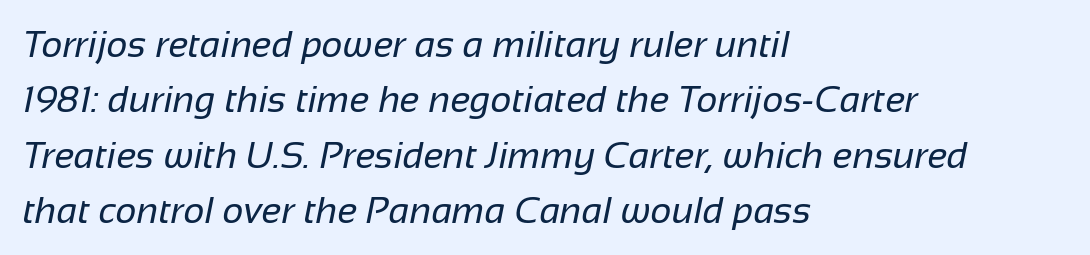
Q: Is the text bold? A: No.
Q: Is the typeface a serif or a sans-serif typeface? A: Sans-serif.
Q: Is the text underlined? A: No.
Q: How is the paragraph aligned? A: Left-aligned.
Q: Is the spacing between letters normal or unusually wide? A: Normal.
Q: Is the spacing between lines tight, normal or loose? A: Normal.
Q: Width (condensed, normal, or wide)? A: Normal.
Q: Stroke contrast? A: Low.
Q: x-height? A: Medium.
Q: Monospaced? A: No.
